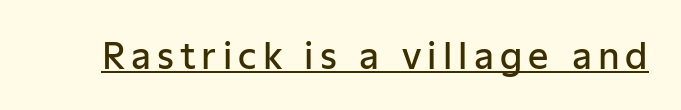
Q: Is the text bold? A: Semi-bold.
Q: Is the text italic (slanted)? A: No, it is upright.
Q: Is the typeface a serif or a sans-serif typeface? A: Sans-serif.
Q: Is the text underlined? A: Yes.
Q: Width (condensed, normal, or wide)? A: Normal.
Q: Stroke contrast? A: Low.
Q: x-height? A: Medium.
Q: Monospaced? A: No.
